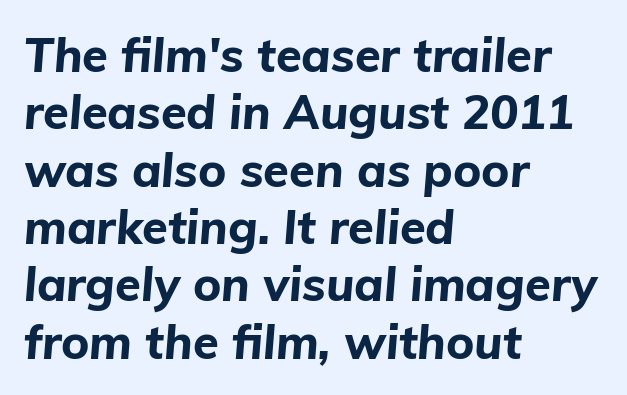
The image shows 47 px bold type, italic (leaning right); set left-aligned, line spacing 1.22x, normal letter spacing, not underlined; low stroke contrast and a medium x-height.
